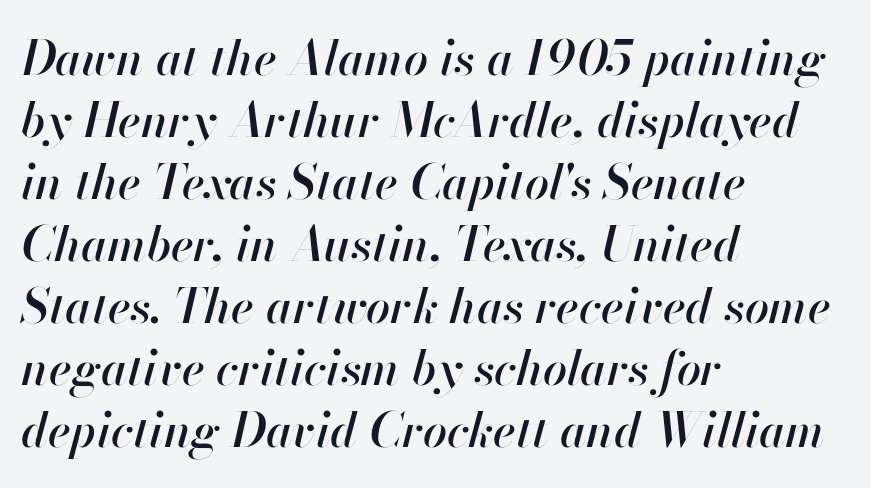
The image shows 48 px text type, italic (leaning right); set left-aligned, normal line spacing (1.29x), normal letter spacing, not underlined; high stroke contrast and a small x-height.
